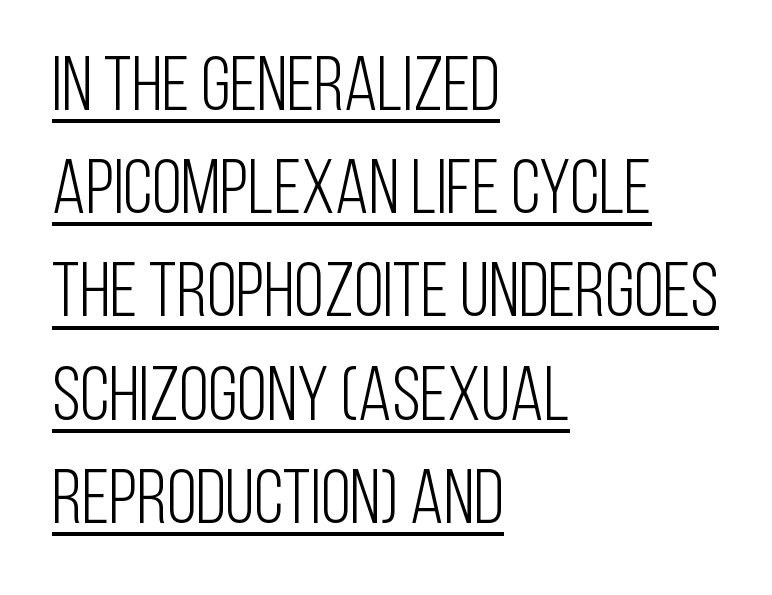
Q: Is the text bold? A: No.
Q: Is the text italic (slanted)? A: No, it is upright.
Q: Is the typeface a serif or a sans-serif typeface? A: Sans-serif.
Q: Is the text underlined? A: Yes.
Q: How is the paragraph aligned? A: Left-aligned.
Q: Is the spacing between letters normal or unusually wide? A: Normal.
Q: Is the spacing between lines tight, normal or loose? A: Normal.
Q: Width (condensed, normal, or wide)? A: Condensed.
Q: Stroke contrast? A: Low.
Q: x-height? A: Large.
Q: Monospaced? A: No.
